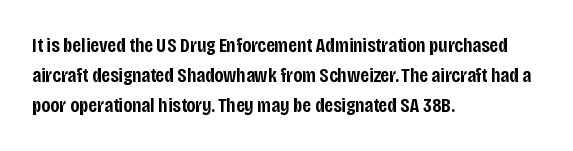
{"italic": "no", "bold": "semi", "underline": "no", "align": "left", "line_spacing": "normal", "line_spacing_ratio": 1.44, "letter_spacing": "normal", "letter_spacing_em": 0.0, "glyph_px": 21}
